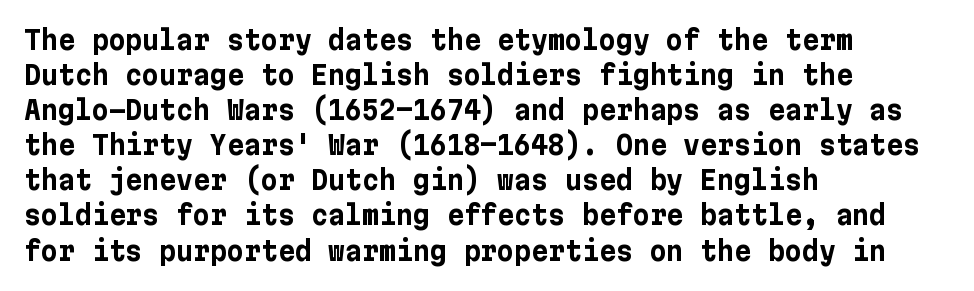
{"italic": "no", "bold": "yes", "underline": "no", "align": "left", "line_spacing": "normal", "line_spacing_ratio": 1.35, "letter_spacing": "normal", "letter_spacing_em": 0.0, "glyph_px": 26}
